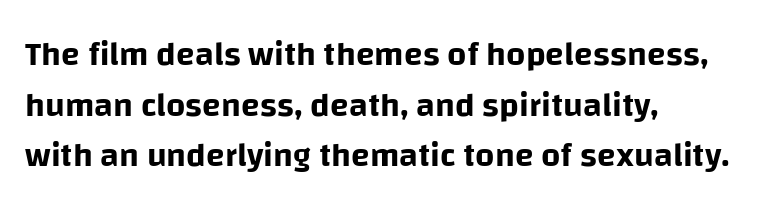
Q: Is the text italic (slanted)? A: No, it is upright.
Q: Is the typeface a serif or a sans-serif typeface? A: Sans-serif.
Q: Is the text underlined? A: No.
Q: How is the paragraph aligned? A: Left-aligned.
Q: Is the spacing between letters normal or unusually wide? A: Normal.
Q: Is the spacing between lines tight, normal or loose? A: Normal.
Q: Width (condensed, normal, or wide)? A: Normal.
Q: Stroke contrast? A: Low.
Q: x-height? A: Large.
Q: Monospaced? A: No.
